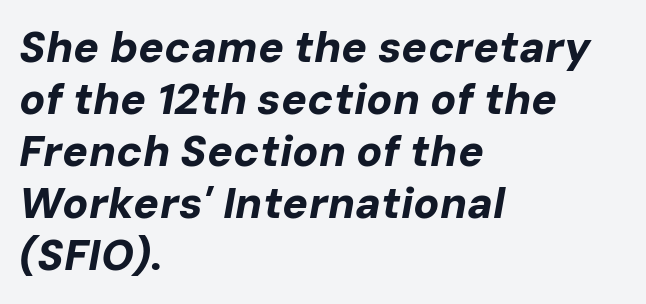
Q: Is the text bold? A: Yes.
Q: Is the text italic (slanted)? A: Yes, it leans right by about 10 degrees.
Q: Is the text underlined? A: No.
Q: How is the paragraph aligned? A: Left-aligned.
Q: Is the spacing between letters normal or unusually wide? A: Normal.
Q: Width (condensed, normal, or wide)? A: Normal.
Q: Stroke contrast? A: Low.
Q: x-height? A: Medium.
Q: Monospaced? A: No.
